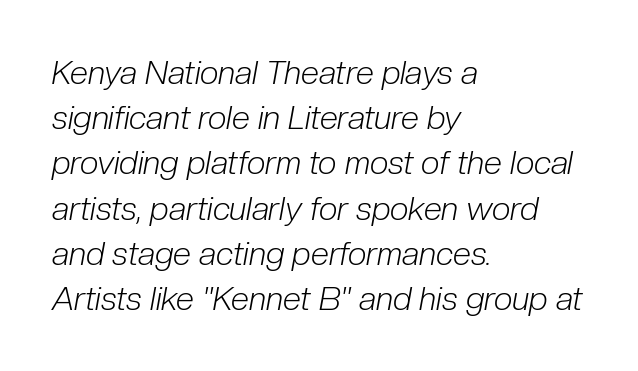
The image shows 33 px light, condensed type, italic (leaning right); set left-aligned, normal line spacing (1.37x), normal letter spacing, not underlined; low stroke contrast and a medium x-height.
